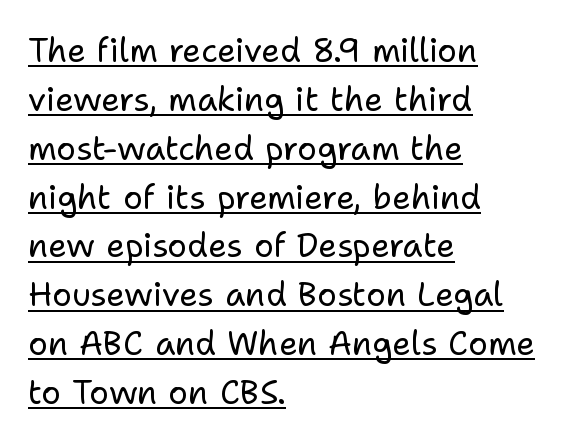
Q: Is the text bold? A: No.
Q: Is the text italic (slanted)? A: No, it is upright.
Q: Is the typeface a serif or a sans-serif typeface? A: Sans-serif.
Q: Is the text underlined? A: Yes.
Q: How is the paragraph aligned? A: Left-aligned.
Q: Is the spacing between letters normal or unusually wide? A: Normal.
Q: Is the spacing between lines tight, normal or loose? A: Normal.
Q: Width (condensed, normal, or wide)? A: Normal.
Q: Stroke contrast? A: Low.
Q: x-height? A: Medium.
Q: Monospaced? A: No.
